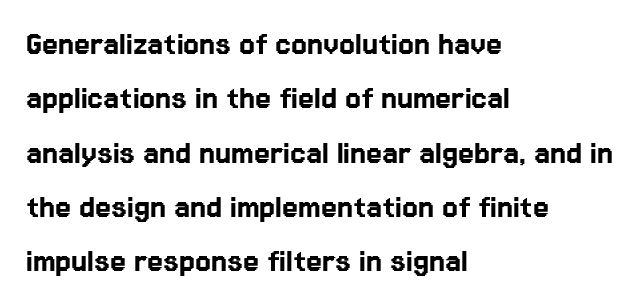
Q: Is the text italic (slanted)? A: No, it is upright.
Q: Is the typeface a serif or a sans-serif typeface? A: Sans-serif.
Q: Is the text underlined? A: No.
Q: How is the paragraph aligned? A: Left-aligned.
Q: Is the spacing between letters normal or unusually wide? A: Normal.
Q: Is the spacing between lines tight, normal or loose? A: Normal.
Q: Width (condensed, normal, or wide)? A: Normal.
Q: Stroke contrast? A: Low.
Q: x-height? A: Medium.
Q: Monospaced? A: No.
